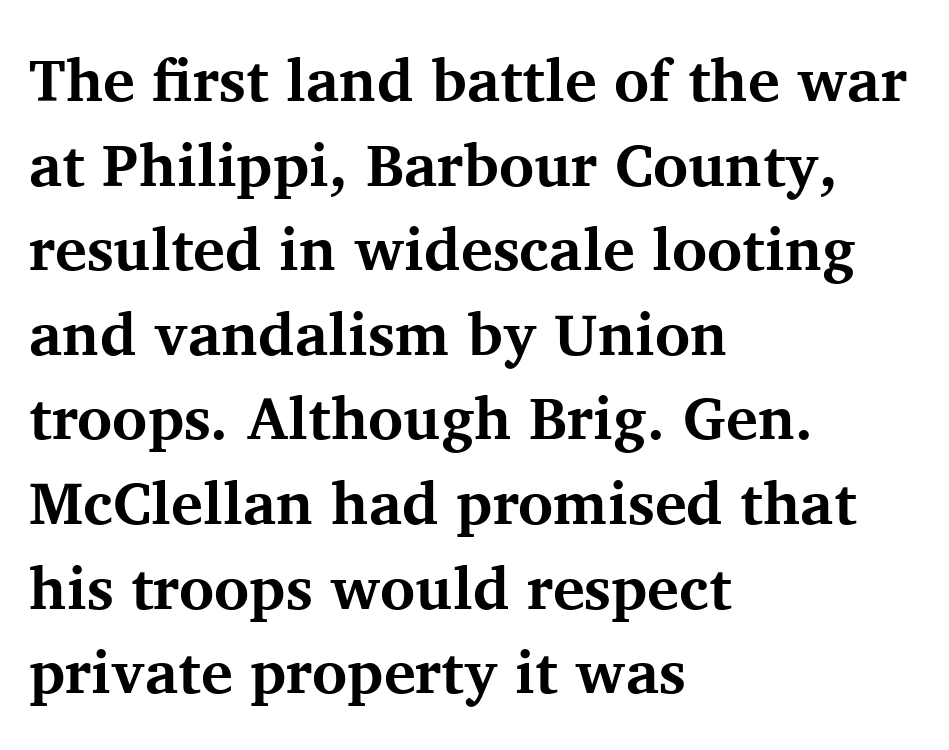
If you measured baseline to baseline, you'd find a middling distance. Characters follow at the spacing the type designer built in. Does the copy run flush right? No — it runs flush left. Underlining? Definitely not there. Here the designer chose a conventional face with non-uniform glyph widths.
